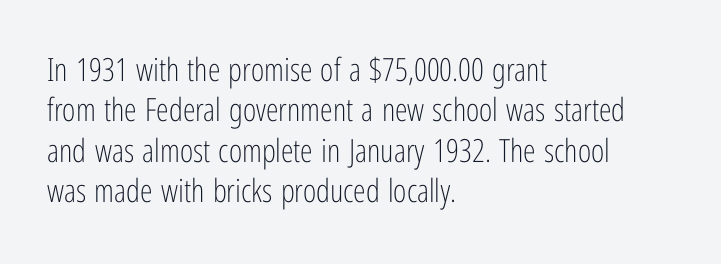
Alignment: flush left. Check the space under the baseline: it is left empty. Evenly set lines give the paragraph a standard silhouette. Look at the tracking — it's just the regular setting, nothing added.
